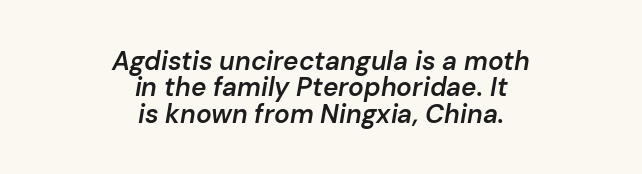
Q: Is the text bold? A: Semi-bold.
Q: Is the text italic (slanted)? A: Yes, it leans right by about 10 degrees.
Q: Is the text underlined? A: No.
Q: How is the paragraph aligned? A: Centered.
Q: Is the spacing between letters normal or unusually wide? A: Normal.
Q: Is the spacing between lines tight, normal or loose? A: Tight.
